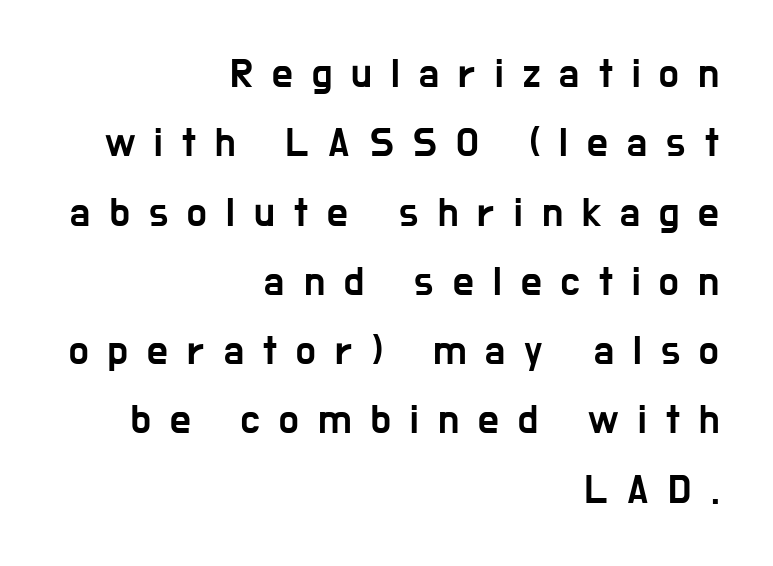
{"serif": "no", "italic": "no", "width": "condensed", "stroke_contrast": "low", "x_height": "medium", "monospaced": "no", "underline": "no", "align": "right", "line_spacing": "normal", "line_spacing_ratio": 1.69, "letter_spacing": "wide", "letter_spacing_em": 0.47, "glyph_px": 41}
